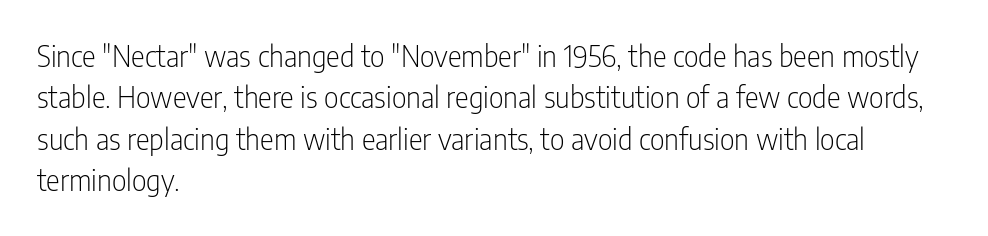
{"serif": "no", "italic": "no", "bold": "no", "weight": "light", "width": "condensed", "stroke_contrast": "low", "x_height": "medium", "monospaced": "no", "underline": "no", "align": "left", "line_spacing": "normal", "line_spacing_ratio": 1.43, "letter_spacing": "normal", "letter_spacing_em": 0.0, "glyph_px": 29}
